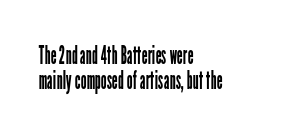
Stroke thickness stays within the range of a standard reading face or lighter. Does the lettering tilt? It doesn't — this is upright. Inter-character spacing is left at the font's built-in metrics. A typesetter would call this leading minimal, almost set solid.
